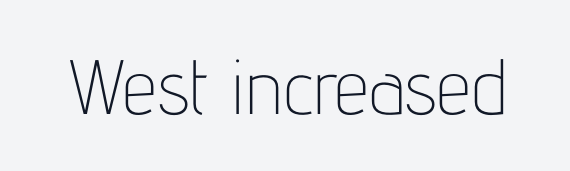
Any mark beneath the type? The region is blank. What stands out about the letter spacing? Nothing — it is the standard amount. Is this a heavy cut? Hardly; it is regular or lighter. Look at the bottom of the vertical strokes: they stop flat, with no serifs. Looks like regular typesetting: each glyph gets only the width it needs.
